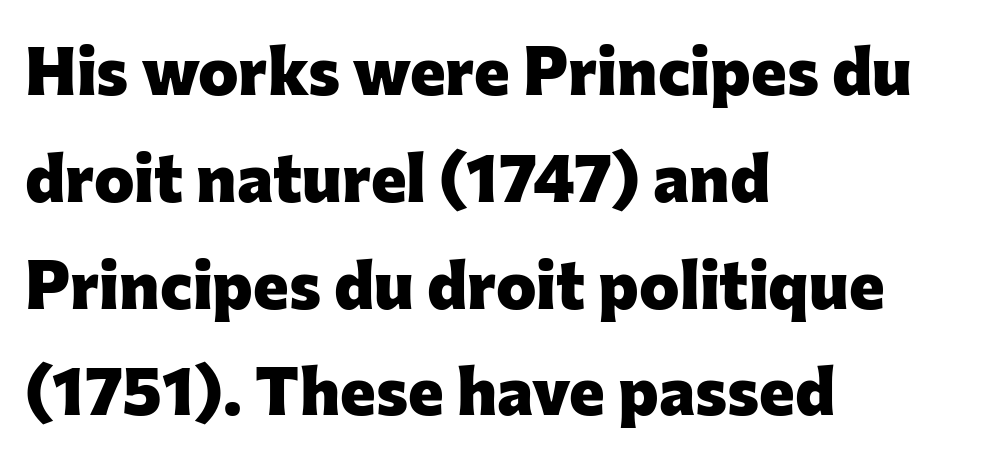
{"serif": "no", "italic": "no", "bold": "yes", "weight": "heavy", "width": "normal", "stroke_contrast": "low", "x_height": "medium", "monospaced": "no", "underline": "no", "align": "left", "line_spacing": "normal", "line_spacing_ratio": 1.57, "letter_spacing": "normal", "letter_spacing_em": 0.0, "glyph_px": 68}
